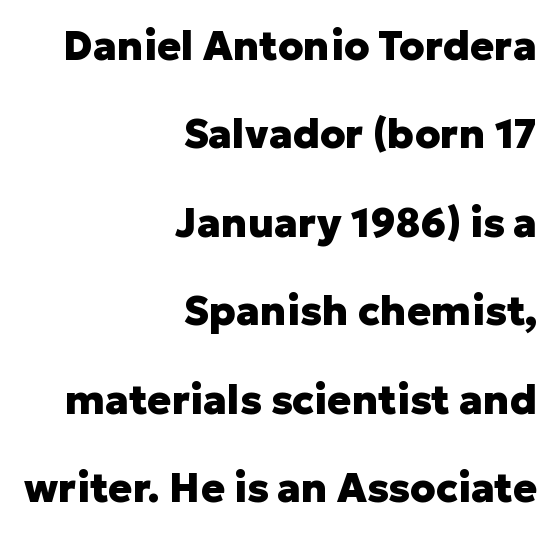
You can tell from the bare stems that sans-serif type was used. Spacing verdict: proportional, widths tailored to each character. The space between consecutive lines is lavish. Does extra space separate the letters? No, they use regular spacing.
